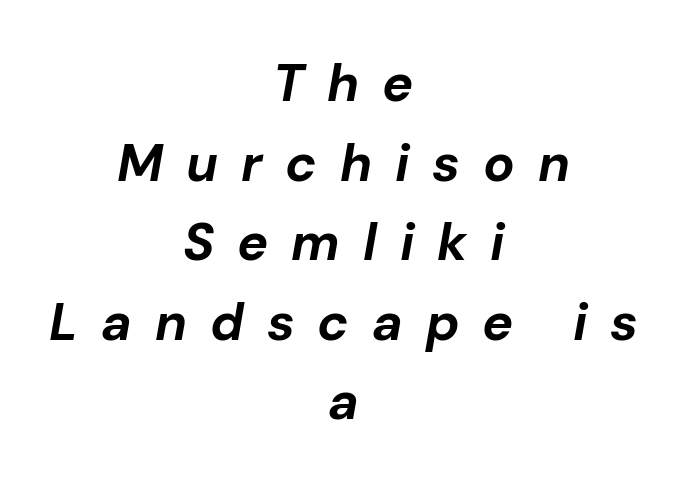
These lines are rendered in a variable-pitch font. You'd pick this weight for a headline — it's a proper bold. Slanted lettering throughout. The space between consecutive lines is moderate.
